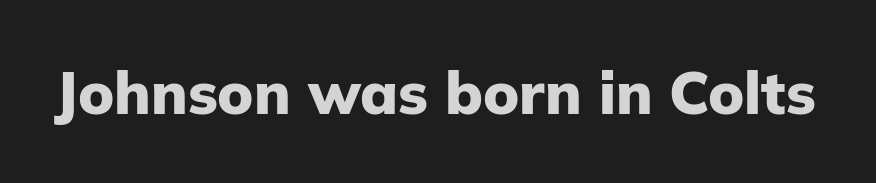
Q: Is the text bold? A: Yes.
Q: Is the text italic (slanted)? A: No, it is upright.
Q: Is the typeface a serif or a sans-serif typeface? A: Sans-serif.
Q: Is the text underlined? A: No.
Q: Is the spacing between letters normal or unusually wide? A: Normal.
Q: Width (condensed, normal, or wide)? A: Normal.
Q: Stroke contrast? A: Low.
Q: x-height? A: Medium.
Q: Monospaced? A: No.
